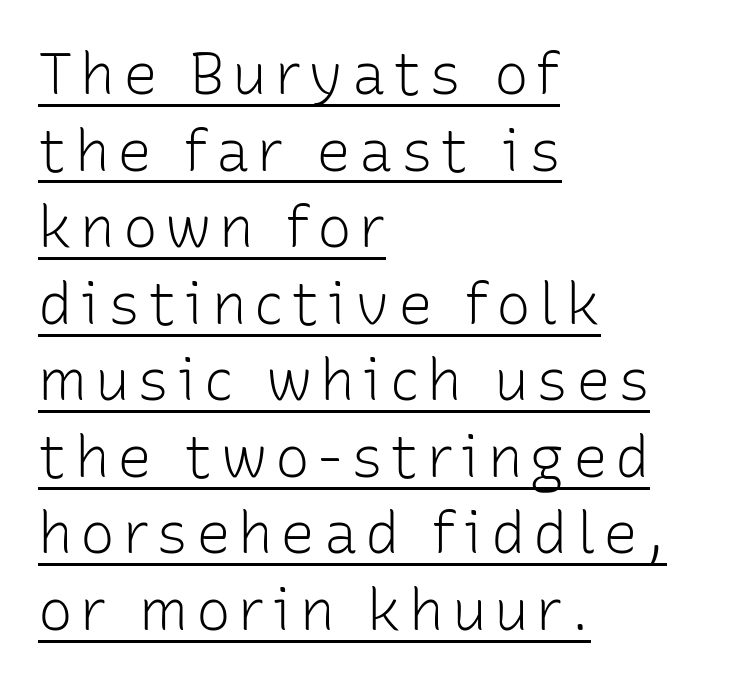
The image shows 58 px light sans-serif type, upright; set left-aligned, normal line spacing (1.32x), underlined; low stroke contrast and a medium x-height.
